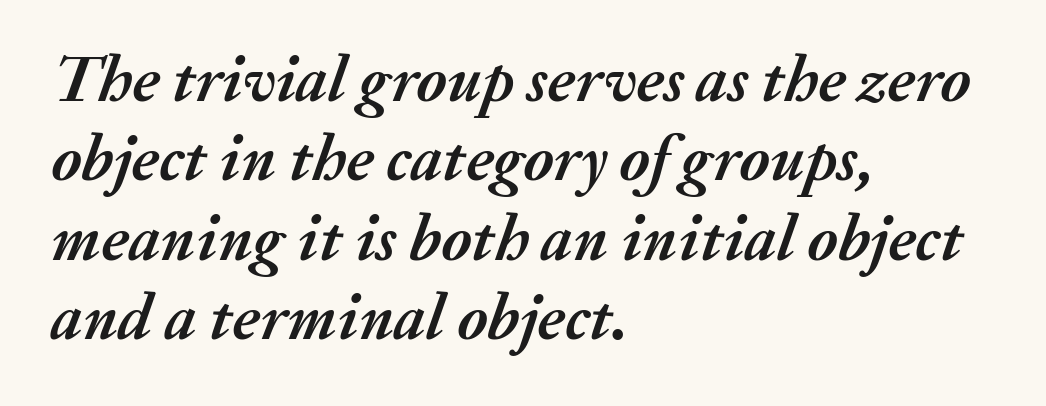
{"italic": "yes", "lean": "right", "slant_degrees": 20, "bold": "yes", "weight": "semibold", "width": "normal", "stroke_contrast": "medium", "x_height": "medium", "monospaced": "no", "underline": "no", "align": "left", "line_spacing_ratio": 1.22, "letter_spacing": "normal", "letter_spacing_em": 0.0, "glyph_px": 65}
